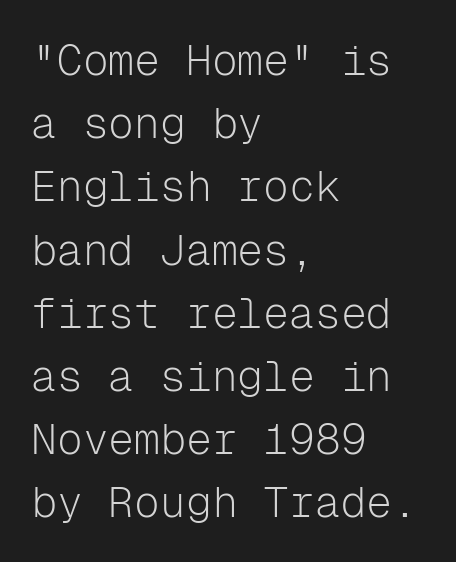
The image shows 43 px light sans-serif type, upright, monospaced; set left-aligned, normal line spacing (1.47x), normal letter spacing, not underlined; low stroke contrast and a medium x-height.
